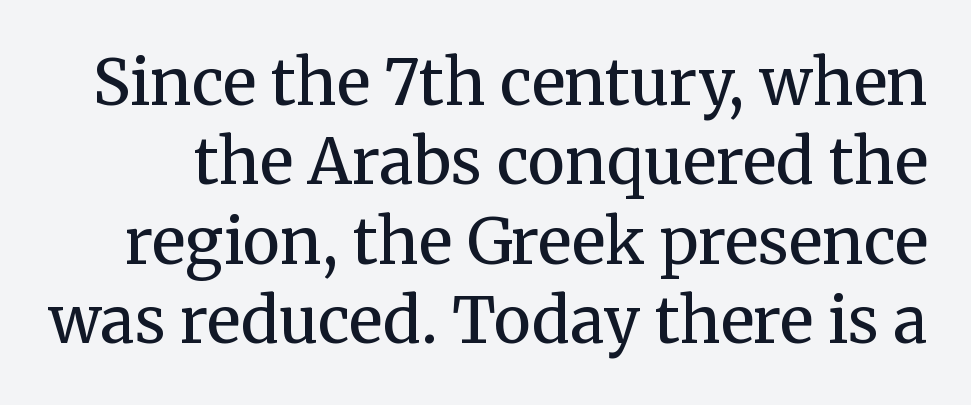
Q: Is the text bold? A: No.
Q: Is the text italic (slanted)? A: No, it is upright.
Q: Is the typeface a serif or a sans-serif typeface? A: Serif.
Q: Is the text underlined? A: No.
Q: Is the spacing between letters normal or unusually wide? A: Normal.
Q: Is the spacing between lines tight, normal or loose? A: Normal.
Q: Width (condensed, normal, or wide)? A: Normal.
Q: Stroke contrast? A: Medium.
Q: x-height? A: Medium.
Q: Monospaced? A: No.
